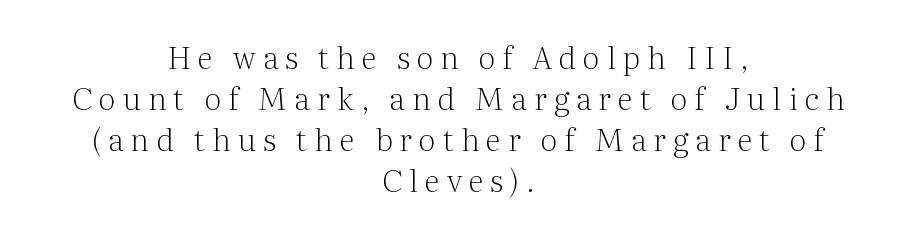
Counters stay open thanks to moderate or lighter strokes. I'd call this a serif setting — the letters wear small feet. The letters advance in unequal steps, a hallmark of proportional type. Rows of type keep a routine distance in the vertical direction.
